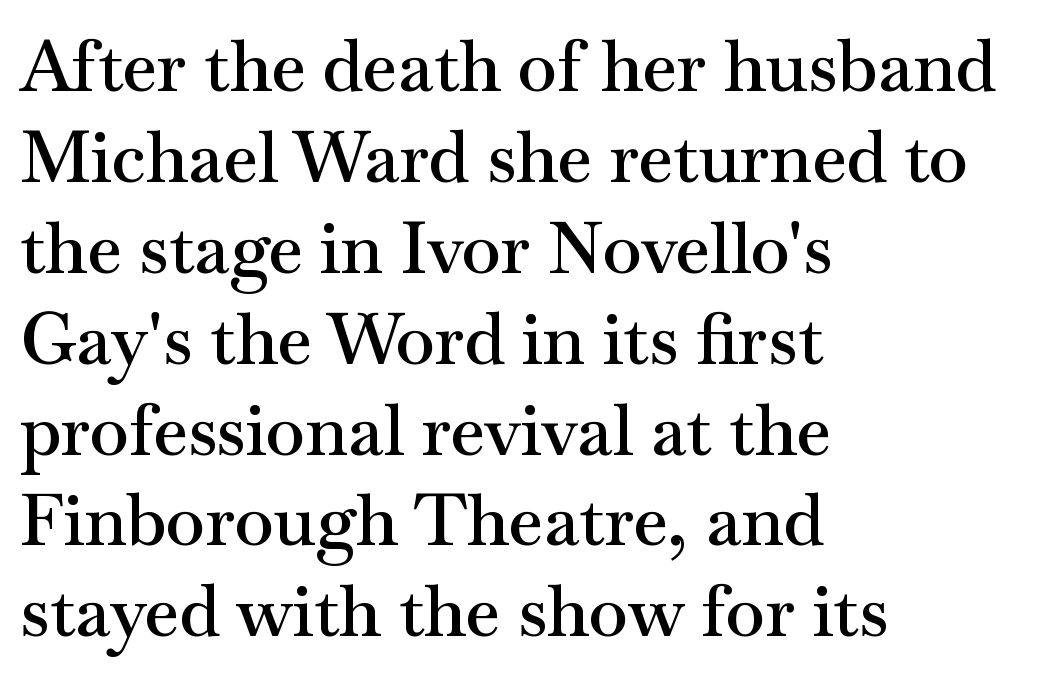
Q: Is the text bold? A: Semi-bold.
Q: Is the text italic (slanted)? A: No, it is upright.
Q: Is the typeface a serif or a sans-serif typeface? A: Serif.
Q: Is the text underlined? A: No.
Q: How is the paragraph aligned? A: Left-aligned.
Q: Is the spacing between letters normal or unusually wide? A: Normal.
Q: Is the spacing between lines tight, normal or loose? A: Normal.
Q: Width (condensed, normal, or wide)? A: Wide.
Q: Stroke contrast? A: Medium.
Q: x-height? A: Small.
Q: Monospaced? A: No.
